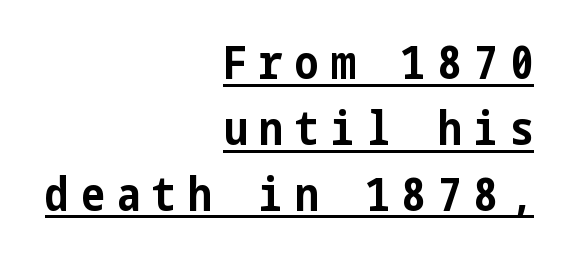
Q: Is the text bold? A: Yes.
Q: Is the text italic (slanted)? A: No, it is upright.
Q: Is the typeface a serif or a sans-serif typeface? A: Sans-serif.
Q: Is the text underlined? A: Yes.
Q: How is the paragraph aligned? A: Right-aligned.
Q: Is the spacing between letters normal or unusually wide? A: Unusually wide.
Q: Is the spacing between lines tight, normal or loose? A: Normal.
Q: Width (condensed, normal, or wide)? A: Condensed.
Q: Stroke contrast? A: Low.
Q: x-height? A: Medium.
